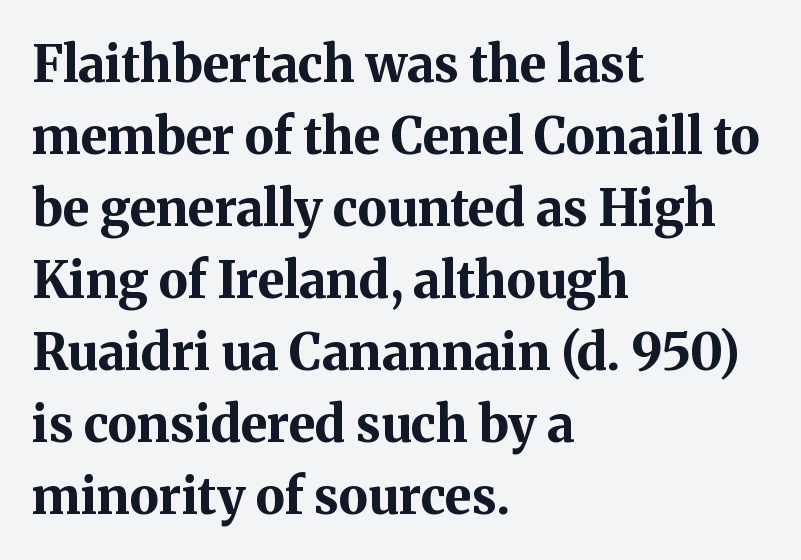
The image shows 50 px bold serif type, upright; set left-aligned, normal line spacing (1.44x), normal letter spacing, not underlined; medium stroke contrast and a medium x-height.
